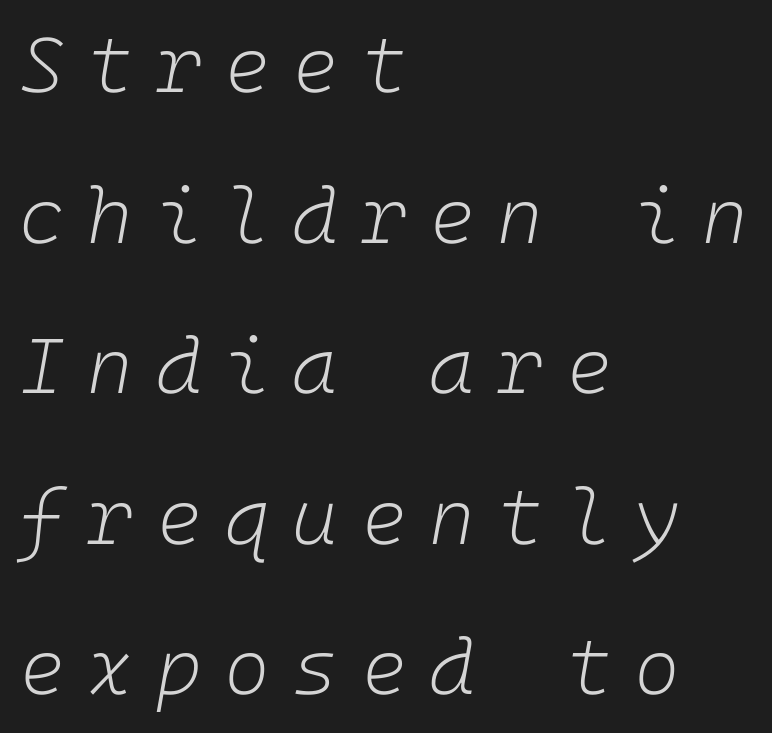
{"italic": "yes", "lean": "right", "slant_degrees": 10, "bold": "no", "weight": "light", "width": "normal", "stroke_contrast": "low", "x_height": "medium", "underline": "no", "align": "left", "line_spacing": "loose", "line_spacing_ratio": 1.93, "letter_spacing": "wide", "letter_spacing_em": 0.29, "glyph_px": 78}
